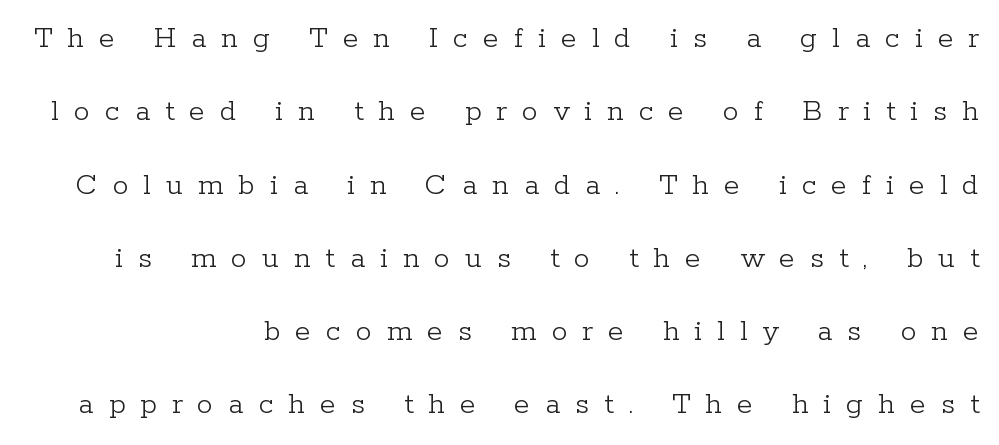
These lines are rendered in a variable-pitch font. Every stem runs plumb, perpendicular to the baseline. Look at the tracking — it's clearly loosened, letters drifting apart. Is the stroke heavy? The answer is a plain regular-or-lighter. Unmarked baselines from the first word to the last.
